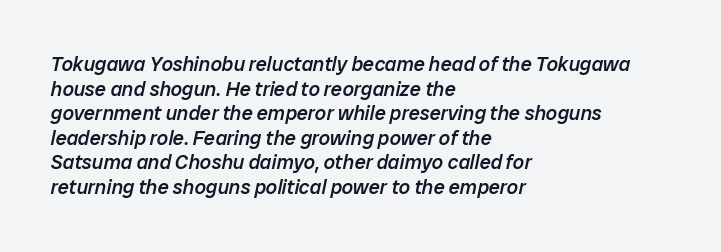
{"italic": "yes", "lean": "right", "slant_degrees": 12, "bold": "semi", "underline": "no", "align": "left", "line_spacing_ratio": 1.23, "letter_spacing": "normal", "letter_spacing_em": 0.0, "glyph_px": 20}
